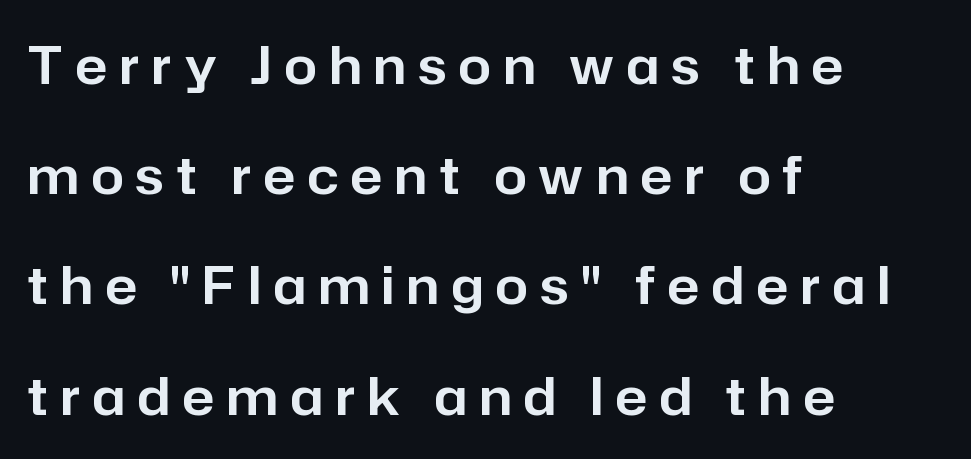
The lines in this sample share a left origin and differ only in where they stop. Here the designer chose a conventional face with non-uniform glyph widths. Students, observe: this is what heavily led, spacious text looks like. Any mark beneath the type? The region is blank. The lettering holds an erect, upright posture throughout.
